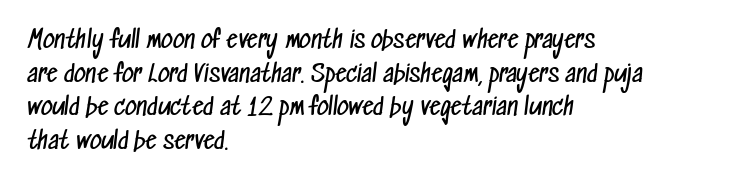
The cut favours lightness, reaching ordinary text weight at its darkest. The specimen omits any rule beneath the text block's lines. Alignment: flush left. This sample keeps an unexceptional amount of space between lines. Words appear dense and cohesive because spacing is normal.
